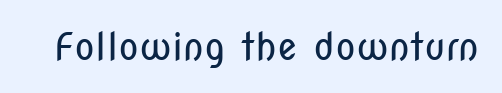
Here the designer chose a conventional face with non-uniform glyph widths. These glyphs show unthickened strokes, regular width or finer. Notice how the stems are strictly vertical — no italics here. You could call the tracking neutral — neither tight nor loose. Descenders are the only things crossing below the line.
